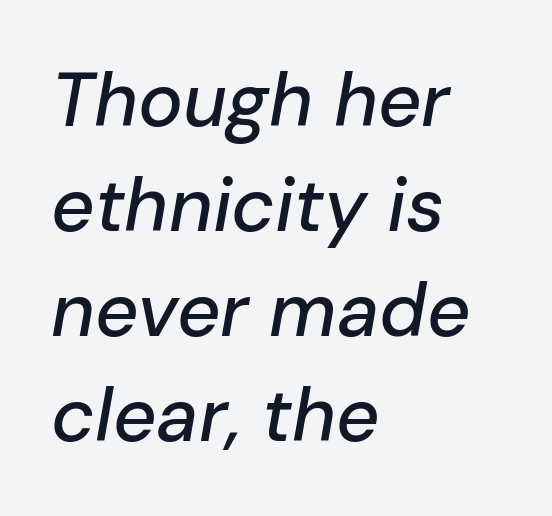
The image shows 75 px text type, italic (leaning right); set left-aligned, normal line spacing (1.4x), normal letter spacing, not underlined; low stroke contrast and a medium x-height.
